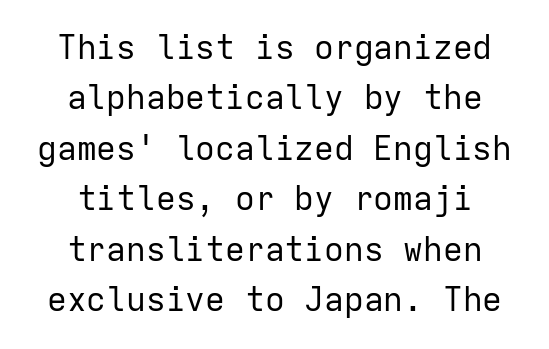
The rag falls on both sides of this text block equally. The lettering stays uniformly vertical, giving the passage a roman look. Students, note that the glyphs here touch the page at normal intervals. Font category for this specimen: sans-serif. Bare-footed words on every line. The letterforms sit at book weight or below.
